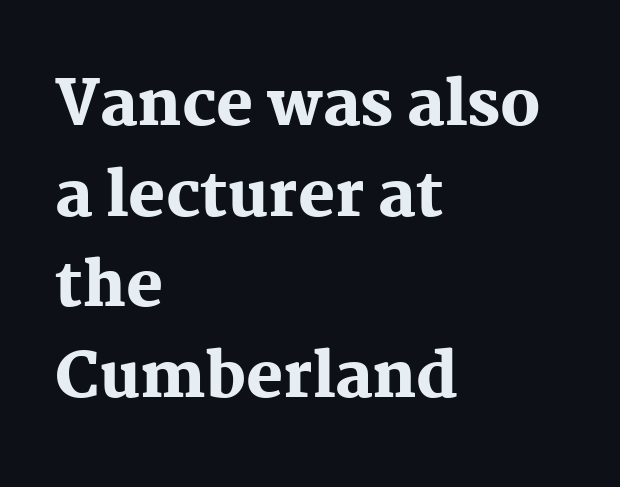
Q: Is the text bold? A: Yes.
Q: Is the text italic (slanted)? A: No, it is upright.
Q: Is the typeface a serif or a sans-serif typeface? A: Serif.
Q: Is the text underlined? A: No.
Q: How is the paragraph aligned? A: Left-aligned.
Q: Is the spacing between letters normal or unusually wide? A: Normal.
Q: Is the spacing between lines tight, normal or loose? A: Normal.
Q: Width (condensed, normal, or wide)? A: Normal.
Q: Stroke contrast? A: Medium.
Q: x-height? A: Medium.
Q: Monospaced? A: No.
